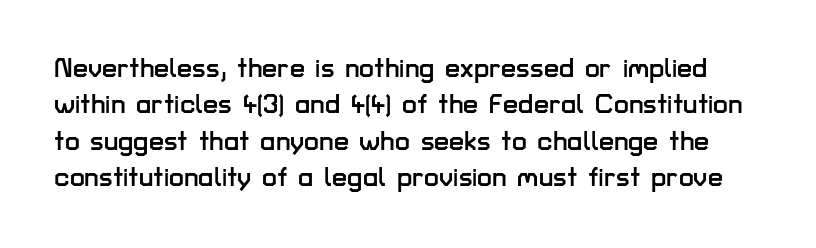
{"italic": "no", "underline": "no", "line_spacing": "normal", "line_spacing_ratio": 1.35, "letter_spacing": "normal", "letter_spacing_em": 0.0, "glyph_px": 27}
